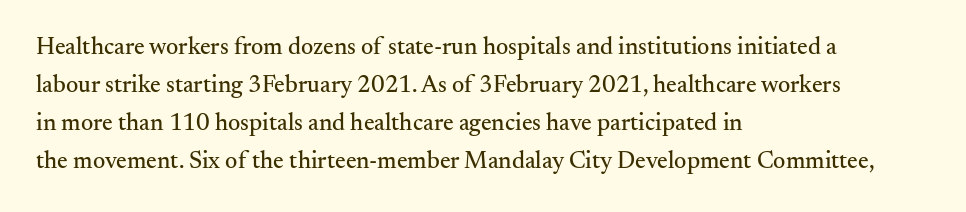
The image shows 24 px text type, upright; set left-aligned, normal line spacing (1.59x), normal letter spacing, not underlined.
